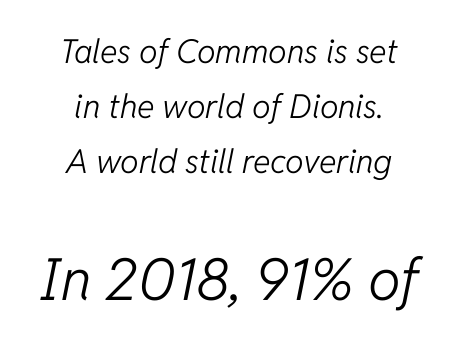
Q: Is the text bold? A: No.
Q: Is the text italic (slanted)? A: Yes, it leans right by about 11 degrees.
Q: Is the text underlined? A: No.
Q: How is the paragraph aligned? A: Centered.
Q: Is the spacing between letters normal or unusually wide? A: Normal.
Q: Is the spacing between lines tight, normal or loose? A: Normal.
Q: Which block of text is set in a larger size, the first (top) or the second (bottom)? A: The second (bottom) one.
Q: Width (condensed, normal, or wide)? A: Normal.
Q: Stroke contrast? A: Low.
Q: x-height? A: Medium.
Q: Monospaced? A: No.
